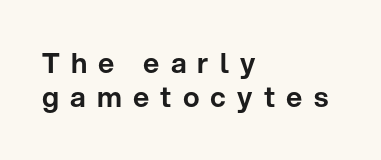
The image shows 28 px sans-serif type, upright; set left-aligned, line spacing 1.22x, unusually wide letter spacing (+0.4 em), not underlined; low stroke contrast and a medium x-height.
